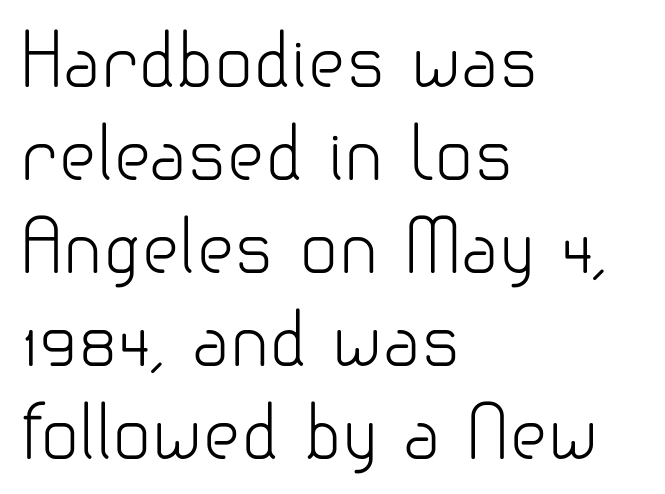
{"serif": "no", "italic": "no", "bold": "no", "weight": "light", "width": "normal", "stroke_contrast": "low", "x_height": "small", "monospaced": "no", "underline": "no", "align": "left", "line_spacing": "normal", "line_spacing_ratio": 1.29, "letter_spacing": "normal", "letter_spacing_em": 0.0, "glyph_px": 72}
